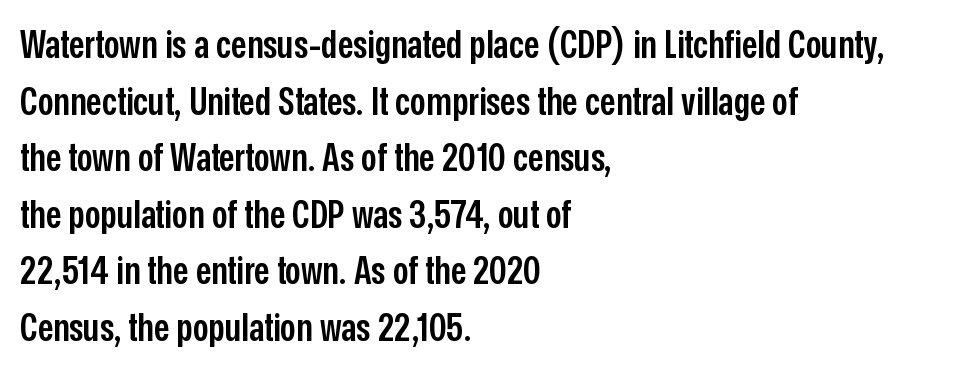
The image shows 39 px semibold, condensed sans-serif type, upright; set left-aligned, normal line spacing (1.45x), normal letter spacing, not underlined; low stroke contrast and a medium x-height.
